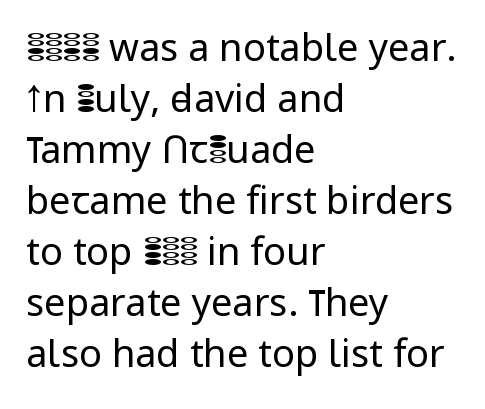
{"serif": "no", "italic": "no", "bold": "no", "weight": "regular", "width": "normal", "stroke_contrast": "low", "x_height": "medium", "monospaced": "no", "underline": "no", "align": "left", "line_spacing": "normal", "line_spacing_ratio": 1.34, "letter_spacing": "normal", "letter_spacing_em": 0.0, "glyph_px": 38}
